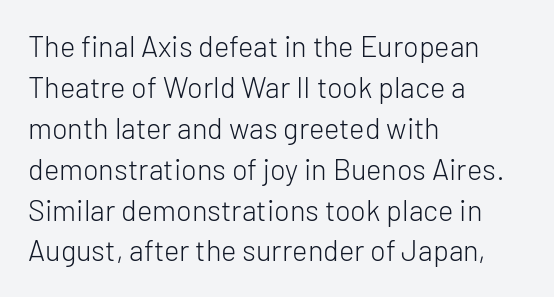
Q: Is the text bold? A: No.
Q: Is the text italic (slanted)? A: No, it is upright.
Q: Is the typeface a serif or a sans-serif typeface? A: Sans-serif.
Q: Is the text underlined? A: No.
Q: How is the paragraph aligned? A: Left-aligned.
Q: Is the spacing between letters normal or unusually wide? A: Normal.
Q: Is the spacing between lines tight, normal or loose? A: Normal.
Q: Width (condensed, normal, or wide)? A: Normal.
Q: Stroke contrast? A: Low.
Q: x-height? A: Medium.
Q: Monospaced? A: No.
